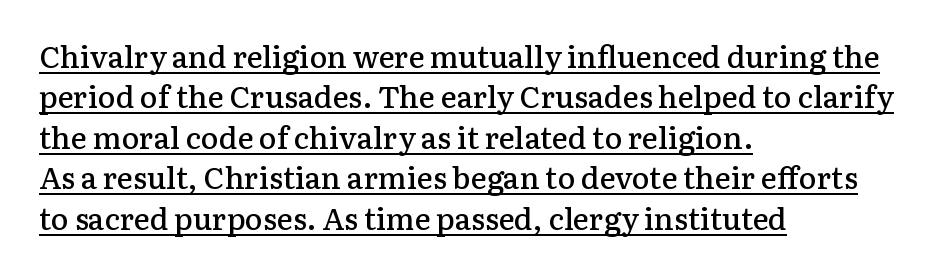
The words here are underlined. Think of a printed novel: that variable character pitch is what you see here. Regarding leading, the lines here are spaced in the standard way. Teacher's note: observe the even left margin — that is flush-left alignment.
